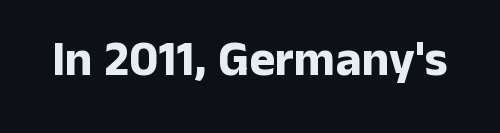
The image shows 49 px bold sans-serif type, upright; set normal letter spacing, not underlined; low stroke contrast and a medium x-height.
